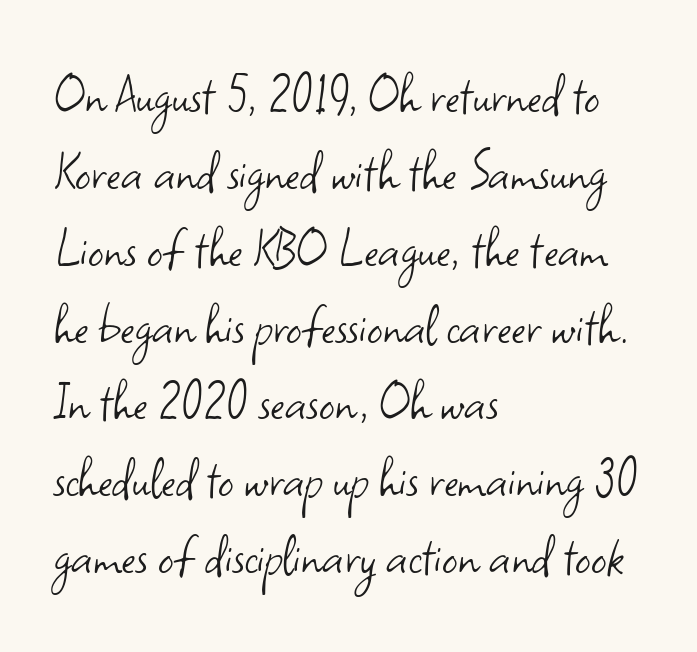
The text was rendered using a sans face with plain stroke endings. The leading is moderate, giving the passage an even texture. The area under the type is left untouched. Horizontally, the lines are justified to the leading edge only.
